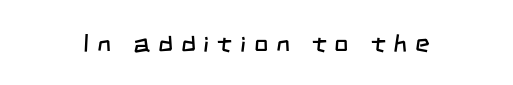
The strokes carry an ordinary text weight at most. Bare-footed words on every line. The letters are spread apart with noticeably loose tracking.
